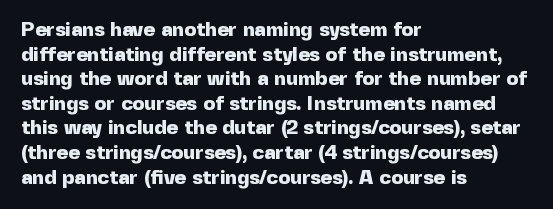
{"italic": "no", "bold": "yes", "underline": "no", "align": "left", "line_spacing_ratio": 1.23, "letter_spacing": "normal", "letter_spacing_em": 0.0, "glyph_px": 20}
